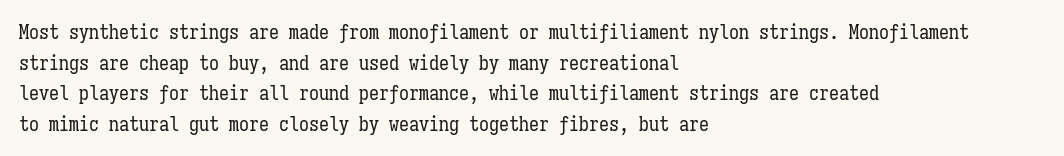
Q: Is the text bold? A: No.
Q: Is the text italic (slanted)? A: No, it is upright.
Q: Is the text underlined? A: No.
Q: How is the paragraph aligned? A: Left-aligned.
Q: Is the spacing between letters normal or unusually wide? A: Normal.
Q: Is the spacing between lines tight, normal or loose? A: Normal.
